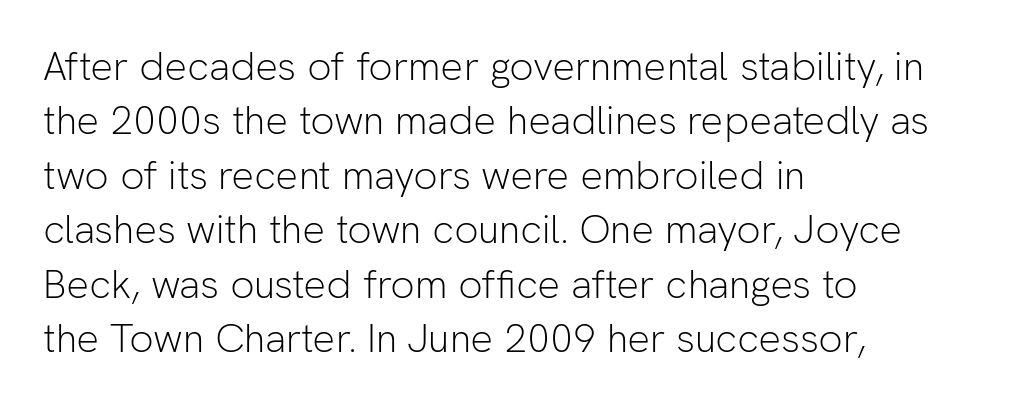
Leftover space on each line is placed entirely after the last word. The lines sit at an ordinary, default distance from one another. Tall strokes in this sample are plumb rather than angled. The glyphs are unaccompanied by any horizontal stroke below them.
